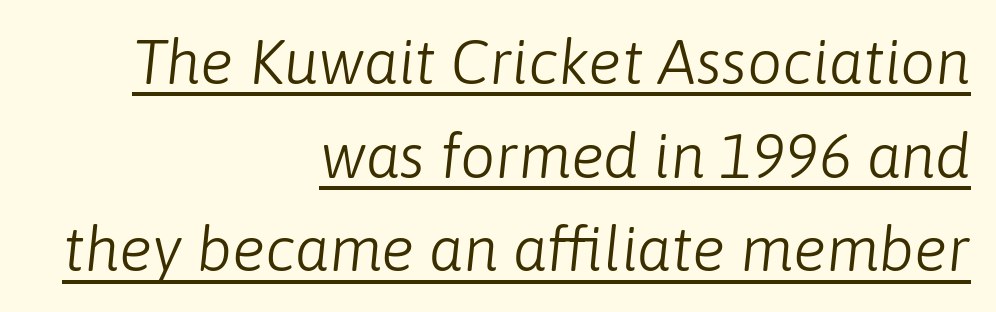
Teacher's note: observe the even right margin — that is flush-right alignment. Stems and bowls with no extra thickness — not bold. A typesetter would call this proportional, since set widths differ per character. Students, observe the line beneath the letters — that is underlining.
